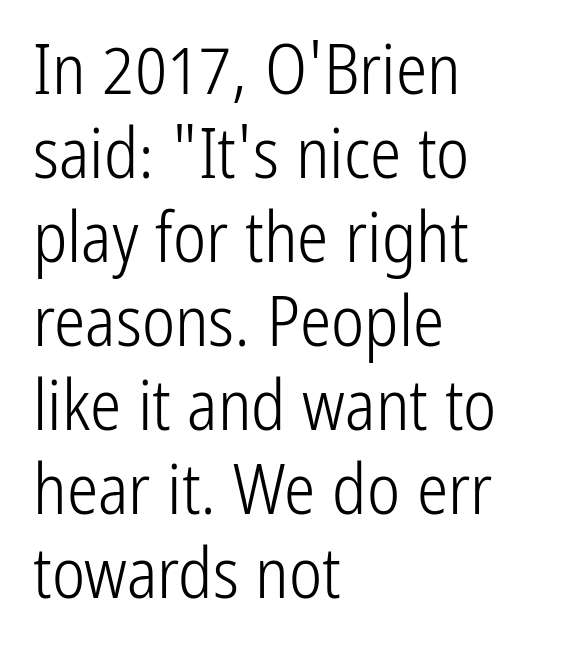
Q: Is the text bold? A: No.
Q: Is the text italic (slanted)? A: No, it is upright.
Q: Is the typeface a serif or a sans-serif typeface? A: Sans-serif.
Q: Is the text underlined? A: No.
Q: How is the paragraph aligned? A: Left-aligned.
Q: Is the spacing between letters normal or unusually wide? A: Normal.
Q: Width (condensed, normal, or wide)? A: Condensed.
Q: Stroke contrast? A: Low.
Q: x-height? A: Medium.
Q: Monospaced? A: No.
